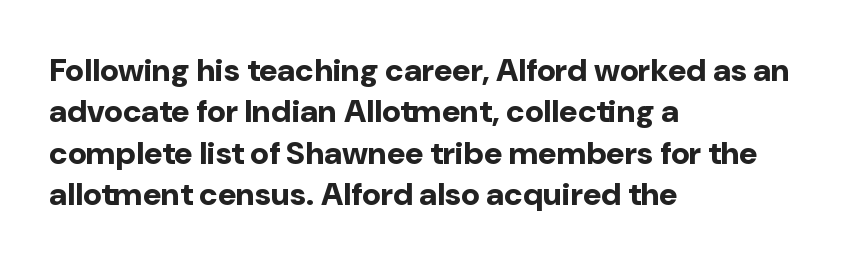
{"serif": "no", "italic": "no", "bold": "yes", "weight": "bold", "width": "normal", "stroke_contrast": "low", "x_height": "medium", "monospaced": "no", "underline": "no", "align": "left", "line_spacing": "normal", "line_spacing_ratio": 1.29, "letter_spacing": "normal", "letter_spacing_em": 0.0, "glyph_px": 32}
